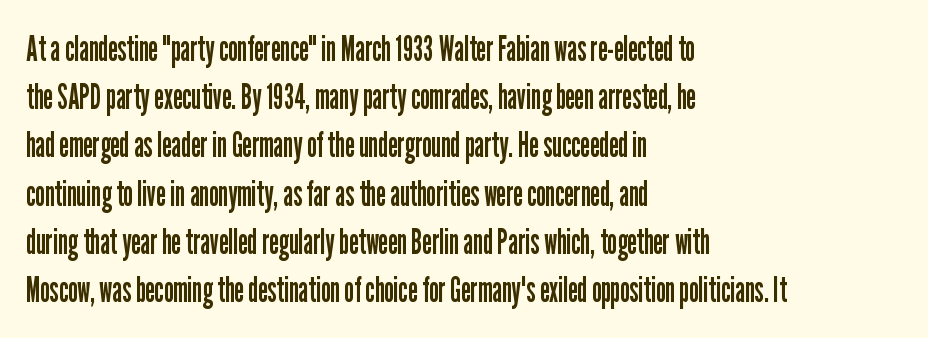
Q: Is the text bold? A: No.
Q: Is the text italic (slanted)? A: No, it is upright.
Q: Is the typeface a serif or a sans-serif typeface? A: Sans-serif.
Q: Is the text underlined? A: No.
Q: How is the paragraph aligned? A: Left-aligned.
Q: Is the spacing between letters normal or unusually wide? A: Normal.
Q: Is the spacing between lines tight, normal or loose? A: Normal.
Q: Width (condensed, normal, or wide)? A: Condensed.
Q: Stroke contrast? A: Low.
Q: x-height? A: Medium.
Q: Monospaced? A: No.
